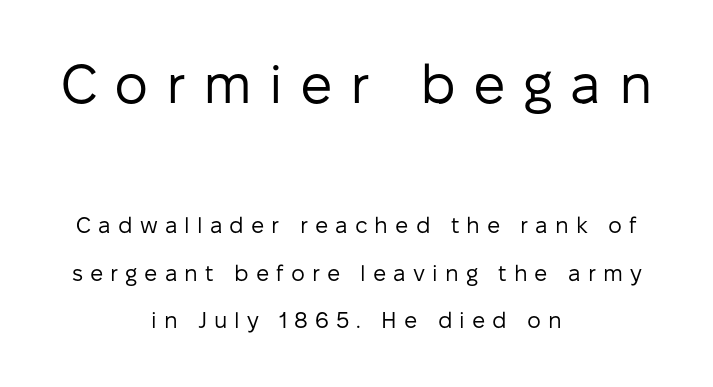
{"serif": "no", "italic": "no", "bold": "no", "weight": "regular", "width": "normal", "stroke_contrast": "low", "x_height": "medium", "monospaced": "no", "underline": "no", "align": "center", "line_spacing": "loose", "line_spacing_ratio": 2.15, "letter_spacing": "wide", "letter_spacing_em": 0.32, "larger_block": "first", "size_ratio": 2.45, "glyph_px": 54}
